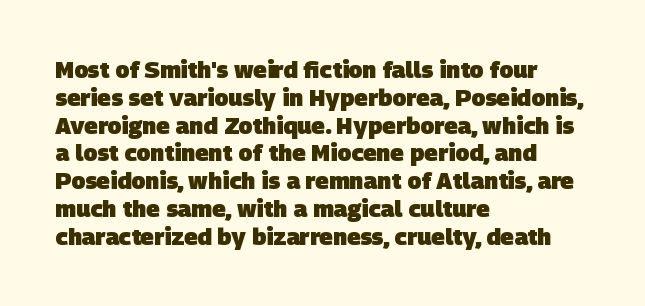
Q: Is the text bold? A: Yes.
Q: Is the text underlined? A: No.
Q: How is the paragraph aligned? A: Left-aligned.
Q: Is the spacing between letters normal or unusually wide? A: Normal.
